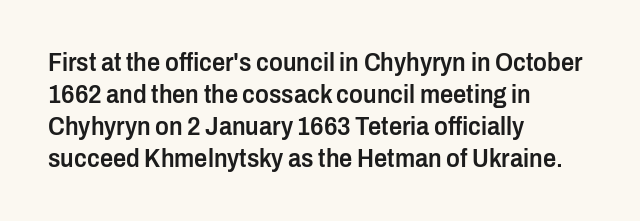
Q: Is the text bold? A: Semi-bold.
Q: Is the text italic (slanted)? A: No, it is upright.
Q: Is the text underlined? A: No.
Q: How is the paragraph aligned? A: Left-aligned.
Q: Is the spacing between letters normal or unusually wide? A: Normal.
